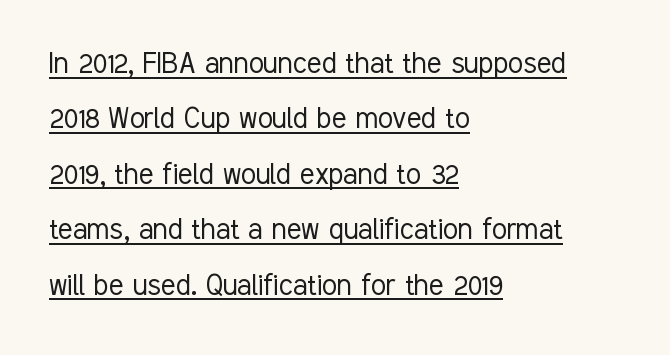
The image shows 34 px light, condensed sans-serif type, upright; set left-aligned, normal line spacing (1.63x), normal letter spacing, underlined; low stroke contrast and a medium x-height.
